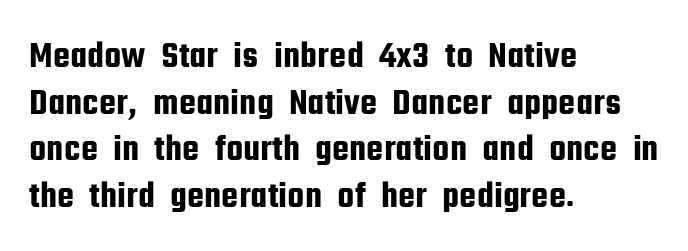
The image shows 38 px condensed sans-serif type, upright; set left-aligned, line spacing 1.23x, normal letter spacing, not underlined; low stroke contrast and a medium x-height.
